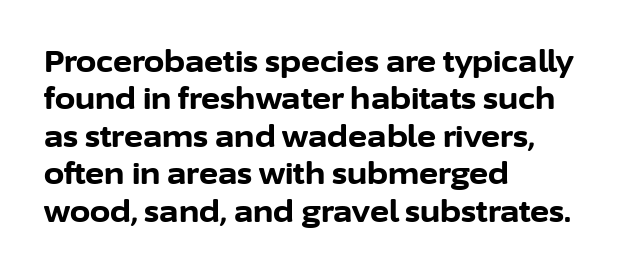
{"serif": "no", "italic": "no", "bold": "yes", "weight": "bold", "width": "normal", "stroke_contrast": "low", "x_height": "medium", "monospaced": "no", "underline": "no", "align": "left", "line_spacing": "normal", "line_spacing_ratio": 1.29, "letter_spacing": "normal", "letter_spacing_em": 0.0, "glyph_px": 29}
